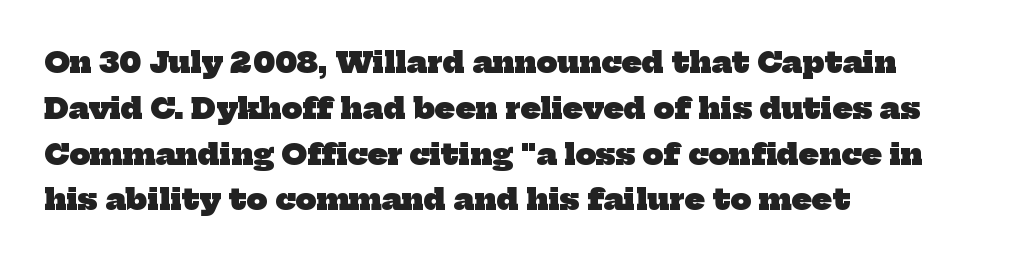
Q: Is the text bold? A: Yes.
Q: Is the typeface a serif or a sans-serif typeface? A: Serif.
Q: Is the text underlined? A: No.
Q: How is the paragraph aligned? A: Left-aligned.
Q: Is the spacing between letters normal or unusually wide? A: Normal.
Q: Is the spacing between lines tight, normal or loose? A: Normal.
Q: Width (condensed, normal, or wide)? A: Normal.
Q: Stroke contrast? A: Low.
Q: x-height? A: Medium.
Q: Monospaced? A: No.
